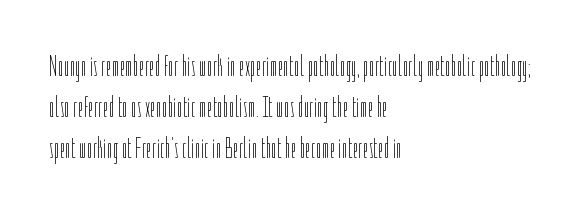
The image shows 29 px thin, condensed type, upright; set left-aligned, normal line spacing (1.42x), normal letter spacing, not underlined; low stroke contrast and a medium x-height.
